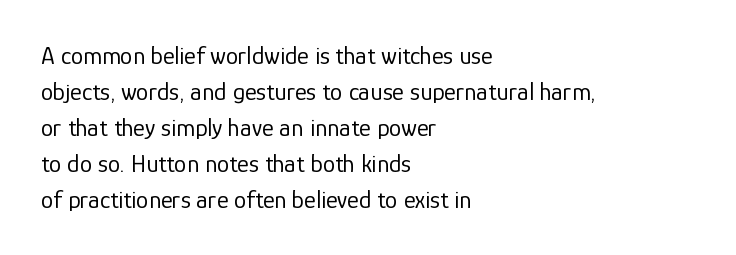
{"italic": "no", "bold": "no", "underline": "no", "align": "left", "line_spacing": "normal", "line_spacing_ratio": 1.44, "letter_spacing": "normal", "letter_spacing_em": 0.0, "glyph_px": 25}
